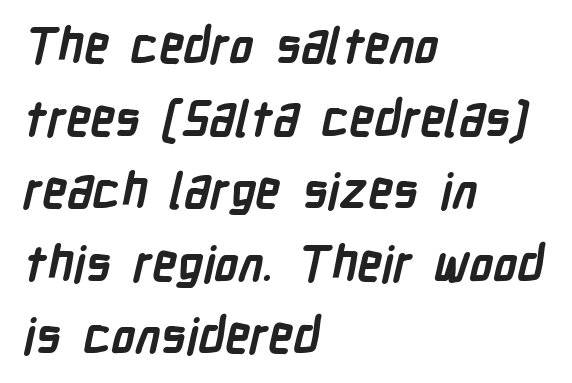
The image shows 49 px semibold, condensed sans-serif type; set left-aligned, normal line spacing (1.48x), normal letter spacing, not underlined; low stroke contrast and a medium x-height.
